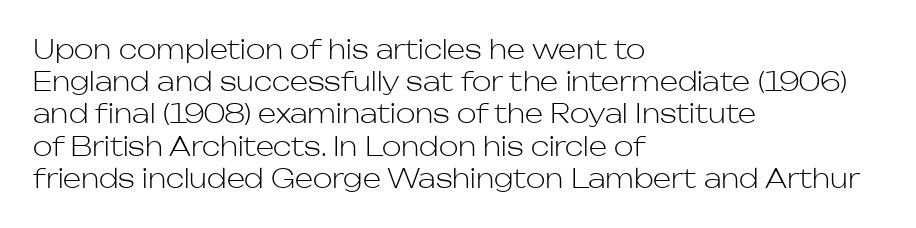
Q: Is the text bold? A: No.
Q: Is the text italic (slanted)? A: No, it is upright.
Q: Is the text underlined? A: No.
Q: How is the paragraph aligned? A: Left-aligned.
Q: Is the spacing between letters normal or unusually wide? A: Normal.
